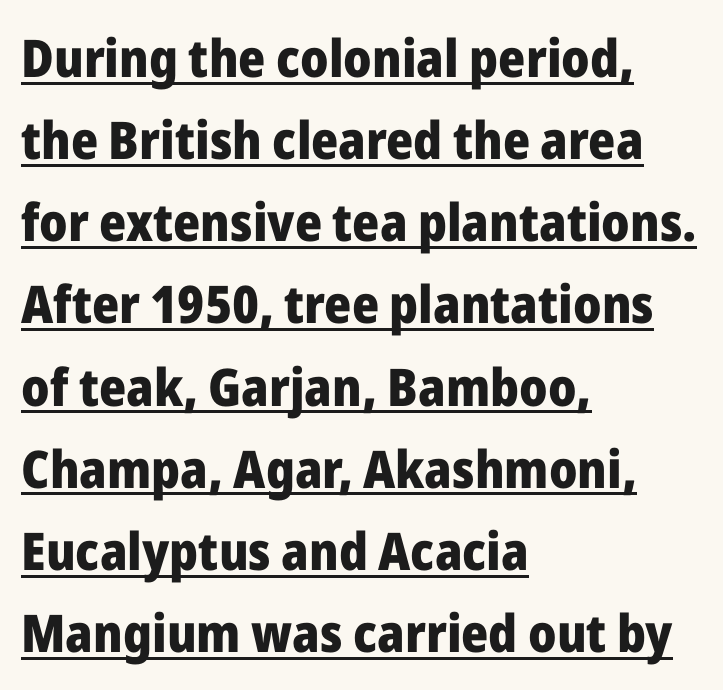
Q: Is the text bold? A: Yes.
Q: Is the text italic (slanted)? A: No, it is upright.
Q: Is the typeface a serif or a sans-serif typeface? A: Sans-serif.
Q: Is the text underlined? A: Yes.
Q: How is the paragraph aligned? A: Left-aligned.
Q: Is the spacing between letters normal or unusually wide? A: Normal.
Q: Is the spacing between lines tight, normal or loose? A: Normal.
Q: Width (condensed, normal, or wide)? A: Normal.
Q: Stroke contrast? A: Low.
Q: x-height? A: Medium.
Q: Monospaced? A: No.
